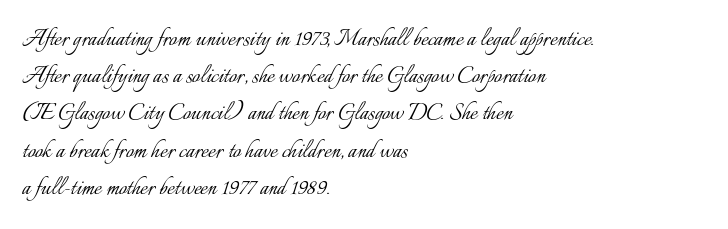
Type without underlining. Alignment: flush left. Spacing verdict: proportional, widths tailored to each character. Is this a heavy cut? Hardly; it is regular or lighter.
